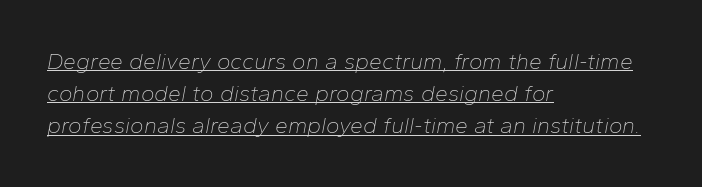
These lines sit exactly where default settings would place them. A quiet, ordinary-to-light weight characterises the typeface. Like a heading marked for emphasis, these lines bear an underscore. Here the glyphs are tracked normally, forming tight word shapes. When letters slant like this, we call the style italic. Visually the block forms a straight wall on the left and a jagged coastline on the right.
